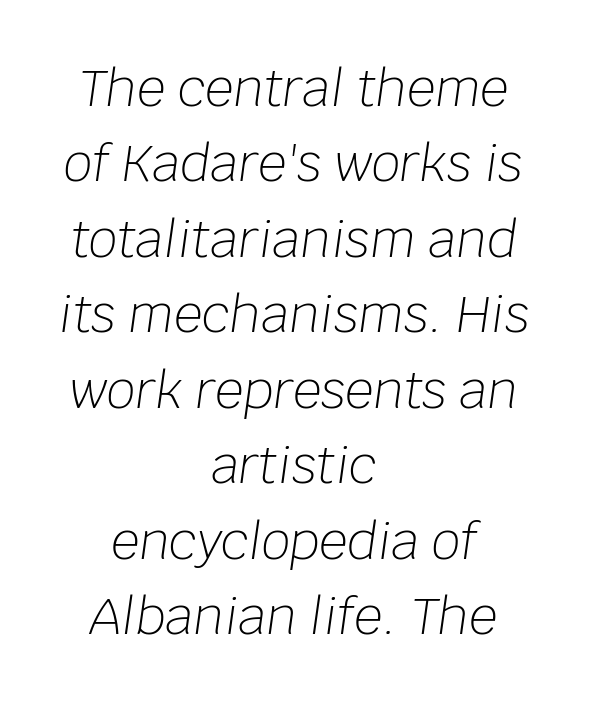
The image shows 50 px light type, italic (leaning right); set centered, normal line spacing (1.51x), normal letter spacing, not underlined; low stroke contrast and a large x-height.
